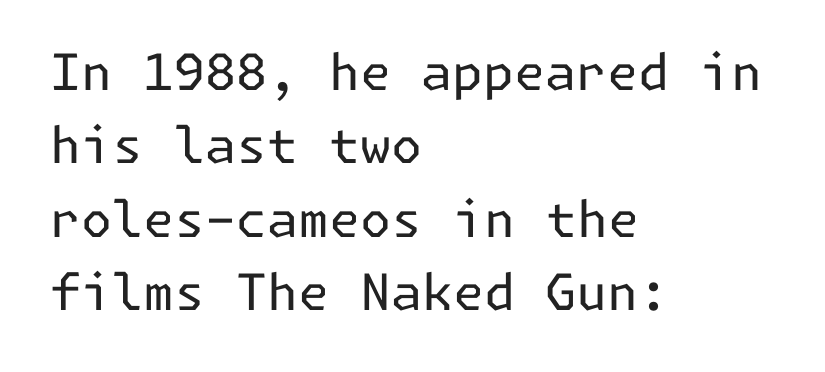
The image shows 50 px regular-weight sans-serif type, upright; set left-aligned, normal line spacing (1.47x), normal letter spacing, not underlined; low stroke contrast and a medium x-height.
